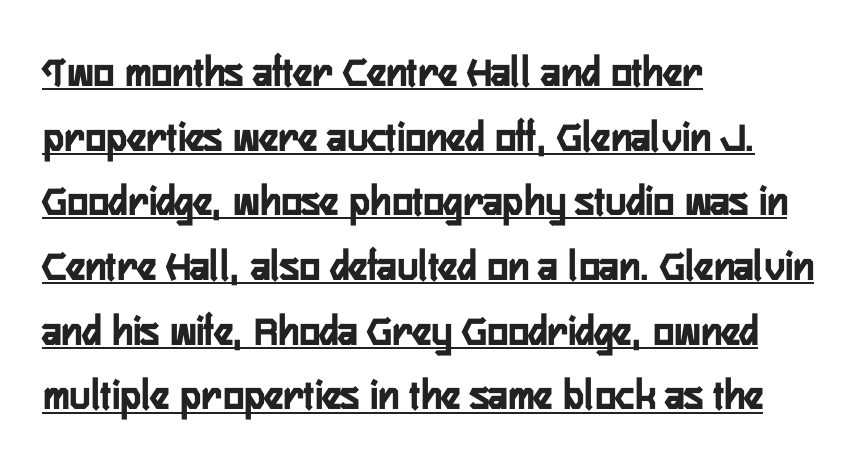
{"serif": "no", "italic": "no", "bold": "yes", "weight": "semibold", "width": "condensed", "stroke_contrast": "low", "x_height": "medium", "monospaced": "no", "underline": "yes", "align": "left", "line_spacing": "normal", "line_spacing_ratio": 1.47, "letter_spacing": "normal", "letter_spacing_em": 0.0, "glyph_px": 44}
